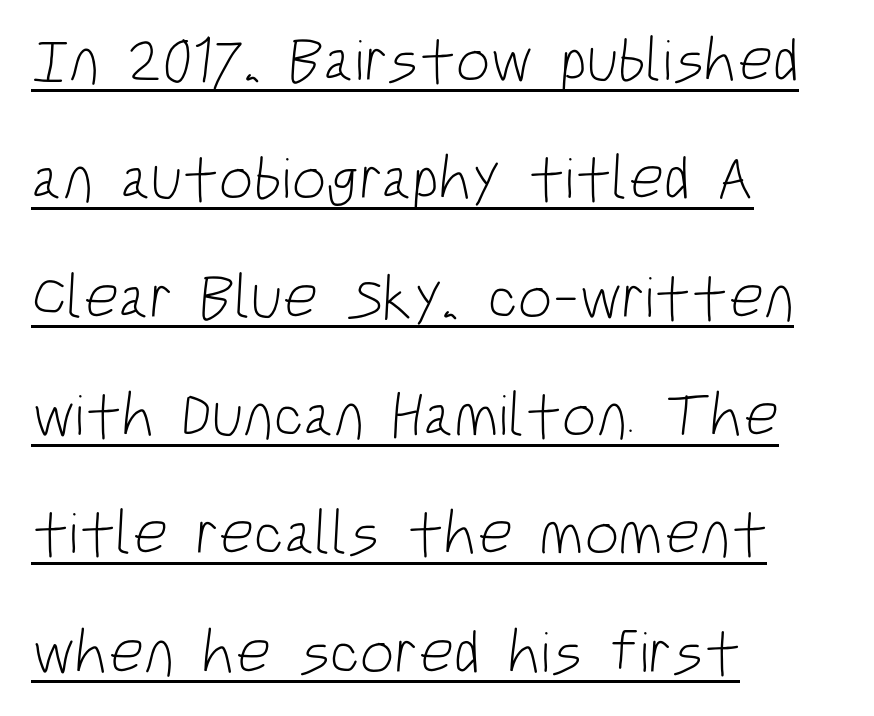
Q: Is the text bold? A: No.
Q: Is the typeface a serif or a sans-serif typeface? A: Sans-serif.
Q: Is the text underlined? A: Yes.
Q: How is the paragraph aligned? A: Left-aligned.
Q: Is the spacing between letters normal or unusually wide? A: Normal.
Q: Is the spacing between lines tight, normal or loose? A: Loose.
Q: Width (condensed, normal, or wide)? A: Condensed.
Q: Stroke contrast? A: Low.
Q: x-height? A: Large.
Q: Monospaced? A: No.
